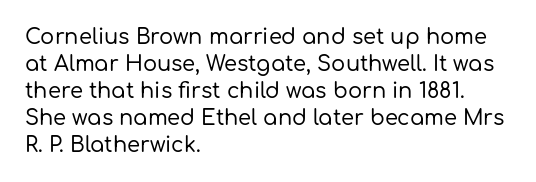
No word sits above an underline. Rendered with straight, roman letterforms. A typesetter would call this leading conventional body-copy spacing. Nothing unusual about the tracking: characters are spaced as the font intends. Line starts are locked; line ends wander.
